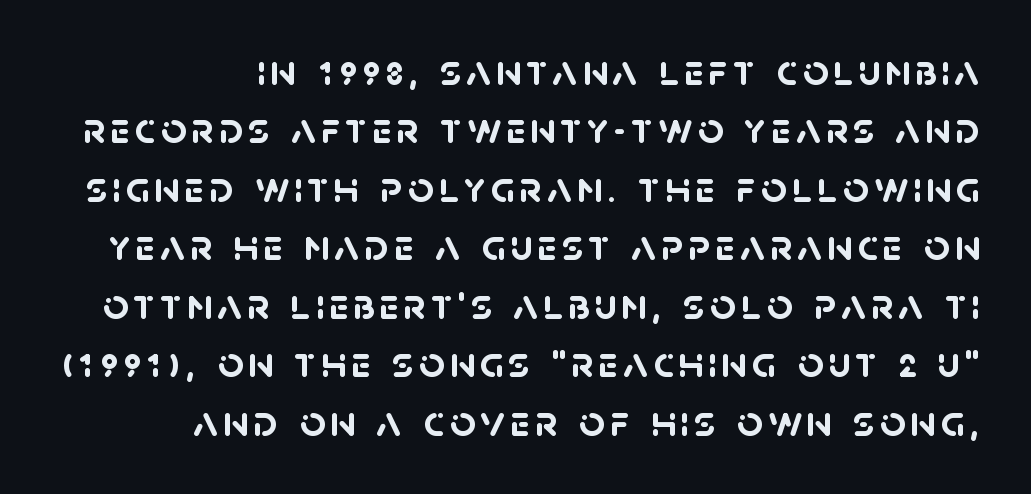
{"serif": "no", "bold": "yes", "weight": "semibold", "width": "normal", "stroke_contrast": "low", "x_height": "large", "monospaced": "no", "underline": "no", "align": "right", "line_spacing": "normal", "line_spacing_ratio": 1.3, "glyph_px": 45}
